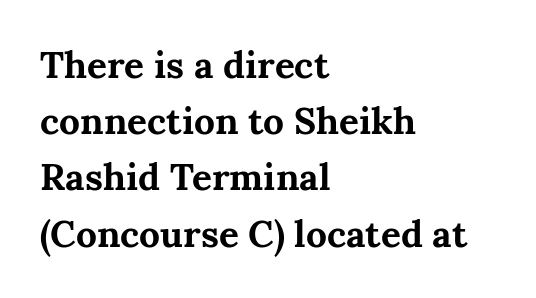
{"serif": "yes", "italic": "no", "bold": "yes", "weight": "bold", "width": "normal", "stroke_contrast": "medium", "x_height": "medium", "monospaced": "no", "underline": "no", "align": "left", "line_spacing": "normal", "line_spacing_ratio": 1.52, "letter_spacing": "normal", "letter_spacing_em": 0.0, "glyph_px": 37}
